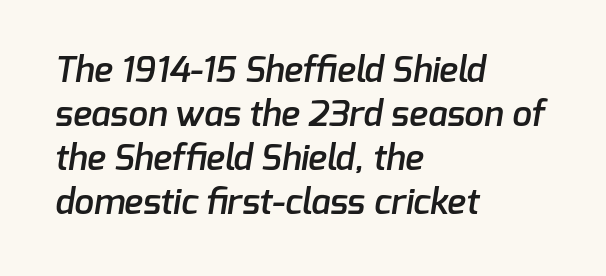
The image shows 35 px semibold sans-serif type; set left-aligned, normal line spacing (1.26x), normal letter spacing, not underlined; low stroke contrast and a medium x-height.
